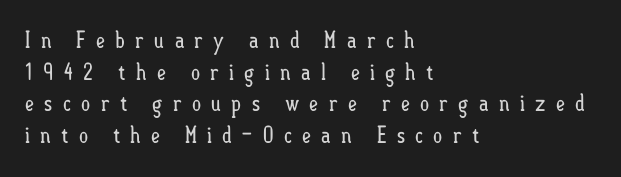
{"italic": "no", "bold": "no", "underline": "no", "align": "left", "line_spacing": "normal", "line_spacing_ratio": 1.38, "letter_spacing": "wide", "letter_spacing_em": 0.42, "glyph_px": 23}
